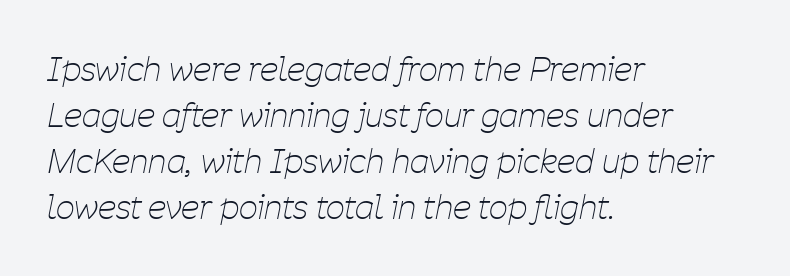
Nobody touched the tracking dial on this one. The rendering uses a moderate line-height, typical for paragraphs. The setting favours the left margin, as ordinary paragraphs usually do. Unmarked baselines from the first word to the last.
